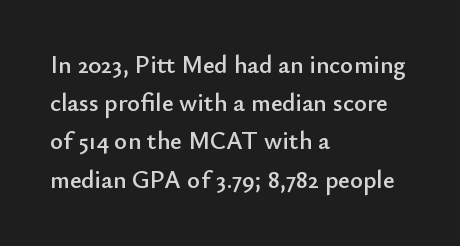
{"italic": "no", "underline": "no", "align": "left", "line_spacing": "normal", "line_spacing_ratio": 1.53, "letter_spacing": "normal", "letter_spacing_em": 0.0, "glyph_px": 25}
